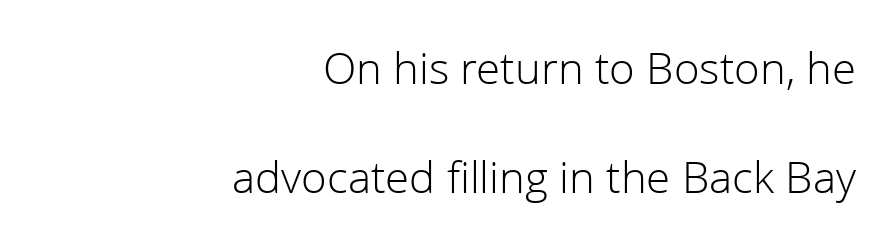
Q: Is the text bold? A: No.
Q: Is the text italic (slanted)? A: No, it is upright.
Q: Is the typeface a serif or a sans-serif typeface? A: Sans-serif.
Q: Is the text underlined? A: No.
Q: How is the paragraph aligned? A: Right-aligned.
Q: Is the spacing between letters normal or unusually wide? A: Normal.
Q: Is the spacing between lines tight, normal or loose? A: Loose.
Q: Width (condensed, normal, or wide)? A: Normal.
Q: Stroke contrast? A: Low.
Q: x-height? A: Medium.
Q: Monospaced? A: No.
